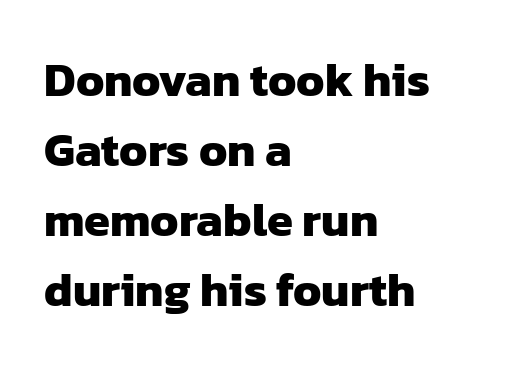
Reading down the column, the eye jumps a familiar distance to each next line. The string is rendered with underlining switched off. A typesetter would call this proportional, since set widths differ per character. The face used here is a sans, in the tradition of grotesques and geometrics. Heft: maximum for text — a bold.
